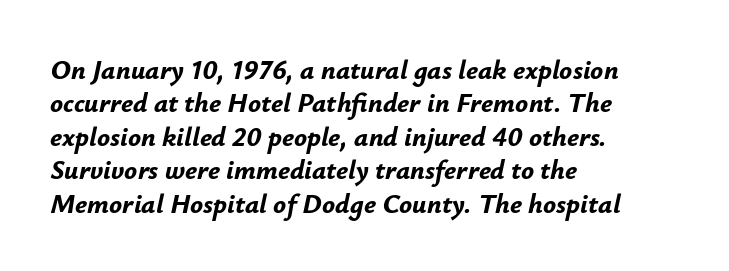
Q: Is the text bold? A: Yes.
Q: Is the text italic (slanted)? A: Yes, it leans right by about 12 degrees.
Q: Is the text underlined? A: No.
Q: How is the paragraph aligned? A: Left-aligned.
Q: Is the spacing between letters normal or unusually wide? A: Normal.
